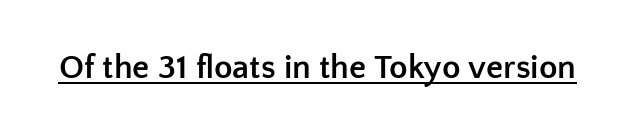
Beneath each row of characters lies a ruled line. Looks like regular typesetting: each glyph gets only the width it needs. The specimen reads as upright at a glance. Examine the stroke ends and you'll find no serifs. These lines carry a lot of weight — the face is fully bold.
